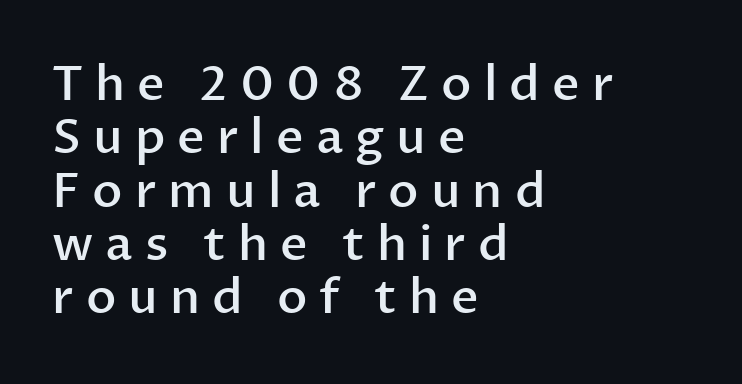
These words are printed semibold, heavier than regular yet not bold. The line-height multiplier appears low, near solid setting. This sample has the flowing, uneven cadence of proportional lettering. Is the block centered? No — it sits flush against the left margin. A sans-serif font was chosen for this passage. How are the letters spaced? Widely, with obvious added tracking.
